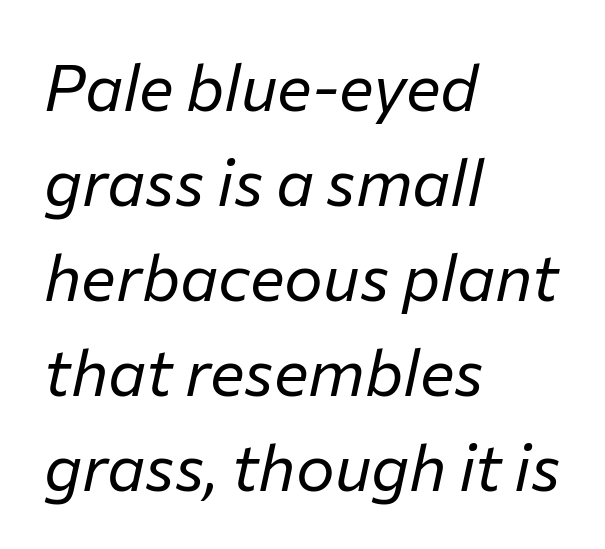
Style check: oblique. Words float on clear page, feet unadorned. Is the letter spacing exaggerated? No — it looks like the ordinary default. Here the designer chose a conventional face with non-uniform glyph widths. Left-aligned paragraph, ragged on the right. Stroke mass is kept to a normal reading level or below.
